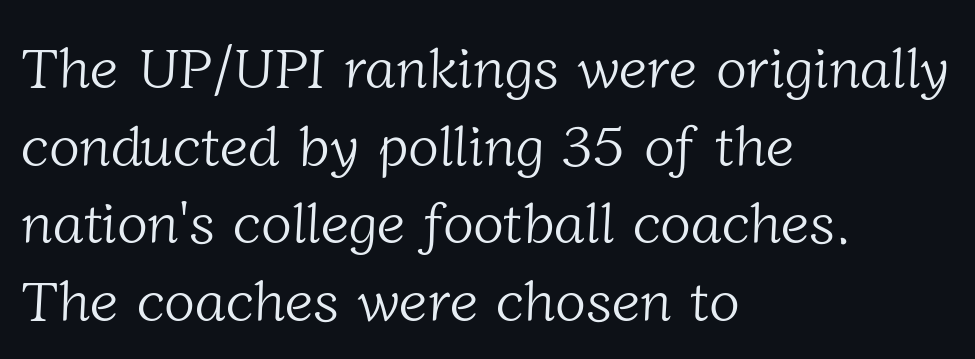
{"serif": "yes", "bold": "no", "weight": "light", "width": "normal", "stroke_contrast": "low", "x_height": "medium", "monospaced": "no", "underline": "no", "align": "left", "line_spacing": "normal", "line_spacing_ratio": 1.36, "letter_spacing": "normal", "letter_spacing_em": 0.0, "glyph_px": 57}
